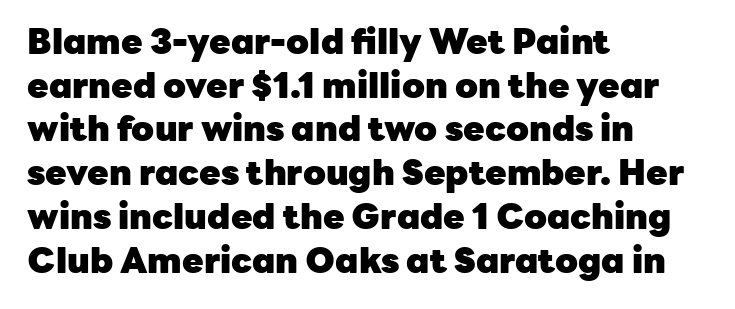
The image shows 35 px heavy sans-serif type, upright; set left-aligned, normal line spacing (1.25x), normal letter spacing, not underlined; low stroke contrast and a medium x-height.
